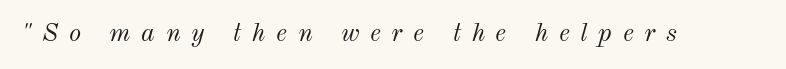
{"italic": "yes", "lean": "right", "slant_degrees": 12, "bold": "no", "underline": "no", "letter_spacing": "wide", "letter_spacing_em": 0.41, "glyph_px": 26}
